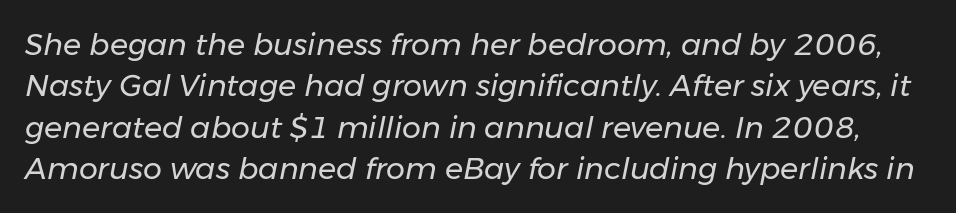
{"italic": "yes", "lean": "right", "slant_degrees": 11, "bold": "no", "weight": "regular", "width": "normal", "stroke_contrast": "low", "x_height": "medium", "monospaced": "no", "underline": "no", "line_spacing": "normal", "line_spacing_ratio": 1.38, "letter_spacing": "normal", "letter_spacing_em": 0.0, "glyph_px": 30}
